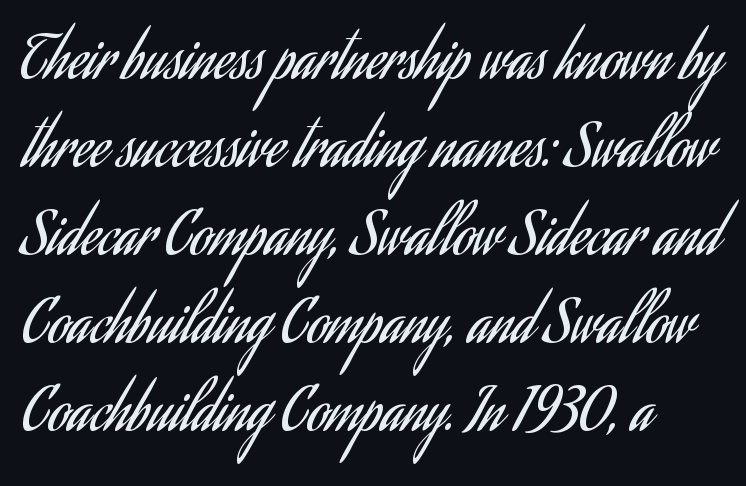
Summary of vertical rhythm: regular, with standard interline spacing. The type is set solid horizontally, with unmodified tracking. This sample has the flowing, uneven cadence of proportional lettering. Stroke mass is kept to a normal reading level or below.
